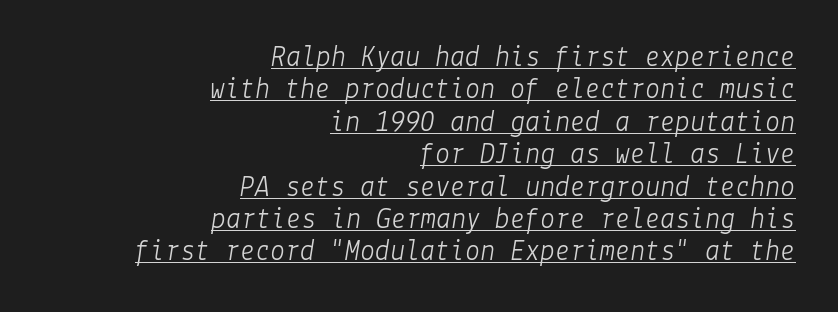
Q: Is the text bold? A: No.
Q: Is the text italic (slanted)? A: Yes, it leans right by about 9 degrees.
Q: Is the text underlined? A: Yes.
Q: How is the paragraph aligned? A: Right-aligned.
Q: Is the spacing between letters normal or unusually wide? A: Normal.
Q: Is the spacing between lines tight, normal or loose? A: Tight.
Q: Width (condensed, normal, or wide)? A: Normal.
Q: Stroke contrast? A: Low.
Q: x-height? A: Medium.
